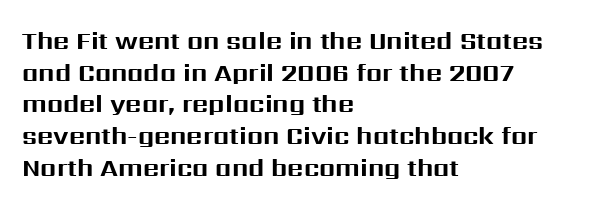
{"italic": "no", "bold": "yes", "underline": "no", "align": "left", "line_spacing": "normal", "line_spacing_ratio": 1.27, "letter_spacing": "normal", "letter_spacing_em": 0.0, "glyph_px": 25}
